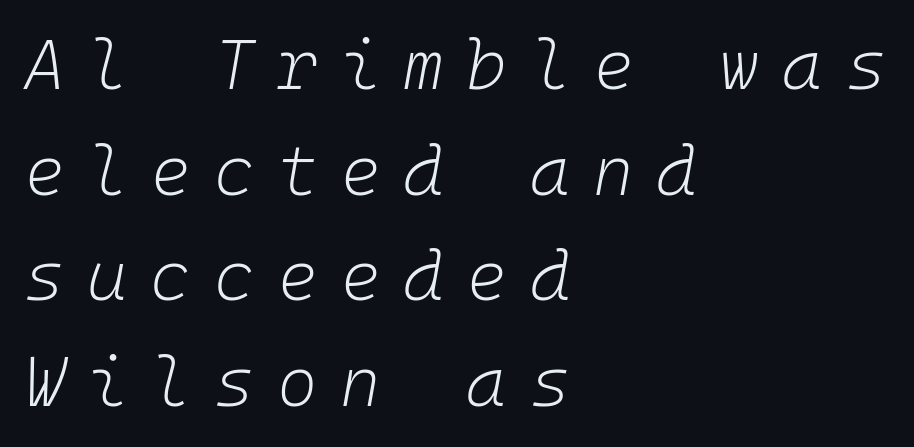
The vertical gap from one line to the next is medium. Letters rest on an invisible, unmarked baseline. The compositor pushed each line to the left boundary. Spacing verdict: monospaced, one width for all characters.
